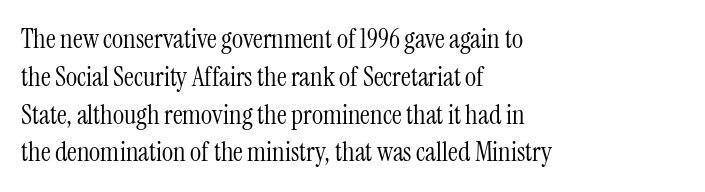
Short note: letters normally spaced. These lines are set flush left with a ragged right edge. The passage shown is not bold in any degree. Rows of type keep a routine distance in the vertical direction. This is the regular roman posture of the typeface.
